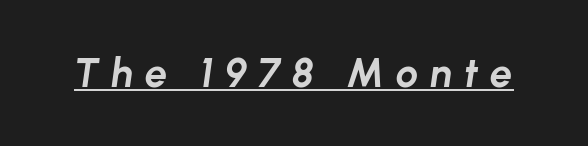
The image shows 40 px bold type, italic (leaning right); set unusually wide letter spacing (+0.29 em), underlined; low stroke contrast and a medium x-height.
